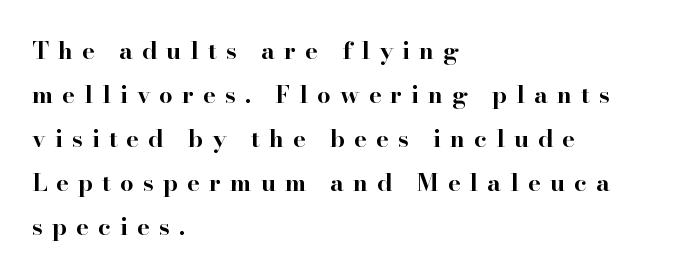
Casual observation: everything's shoved over to the left. Posture: straight, roman, zero tilt. Each glyph is drawn with heavy, bold strokes. Students, note that the glyphs here are deliberately spaced far apart. Words float on clear page, feet unadorned.
